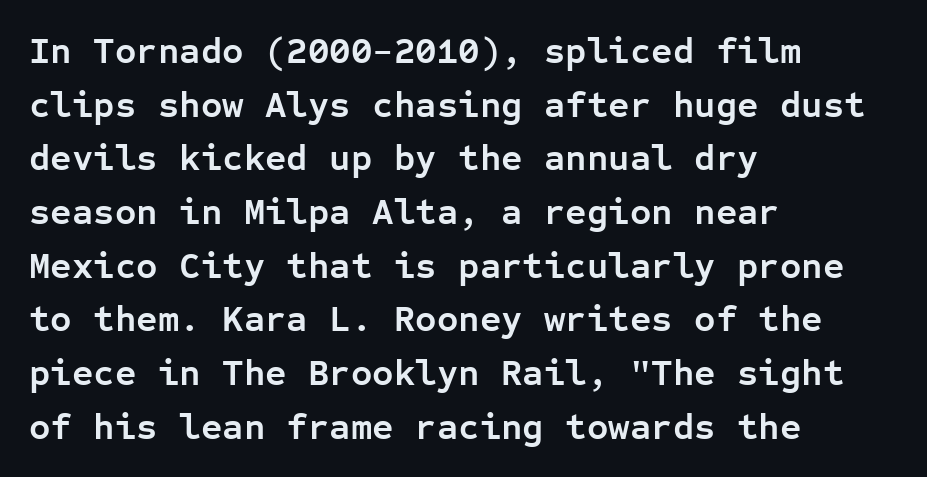
{"serif": "no", "italic": "no", "bold": "yes", "weight": "semibold", "width": "normal", "stroke_contrast": "low", "x_height": "medium", "monospaced": "yes", "underline": "no", "align": "left", "line_spacing": "normal", "line_spacing_ratio": 1.45, "letter_spacing": "normal", "letter_spacing_em": 0.0, "glyph_px": 37}
